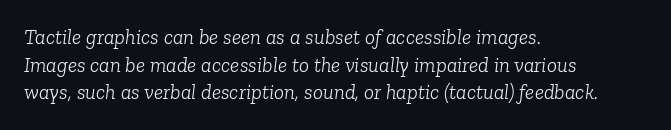
Q: Is the text bold? A: No.
Q: Is the text italic (slanted)? A: Yes, it leans right by about 6 degrees.
Q: Is the text underlined? A: No.
Q: How is the paragraph aligned? A: Left-aligned.
Q: Is the spacing between letters normal or unusually wide? A: Normal.
Q: Is the spacing between lines tight, normal or loose? A: Normal.
